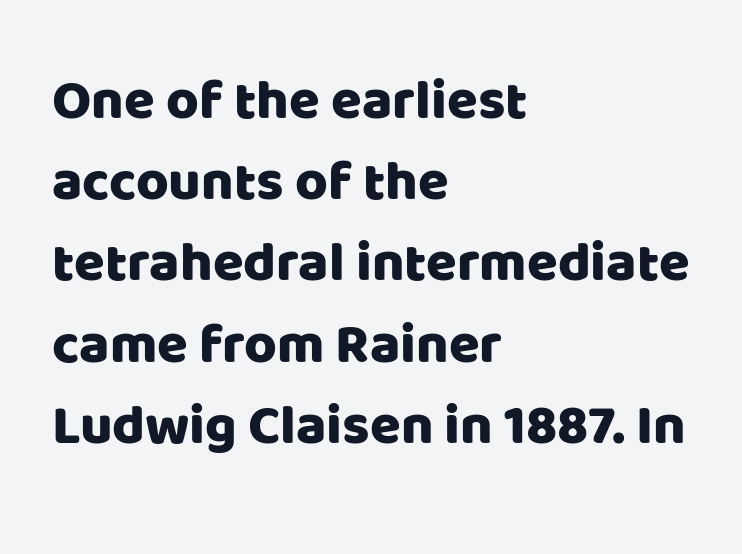
Q: Is the text italic (slanted)? A: No, it is upright.
Q: Is the typeface a serif or a sans-serif typeface? A: Sans-serif.
Q: Is the text underlined? A: No.
Q: How is the paragraph aligned? A: Left-aligned.
Q: Is the spacing between letters normal or unusually wide? A: Normal.
Q: Is the spacing between lines tight, normal or loose? A: Normal.
Q: Width (condensed, normal, or wide)? A: Normal.
Q: Stroke contrast? A: Low.
Q: x-height? A: Large.
Q: Monospaced? A: No.
